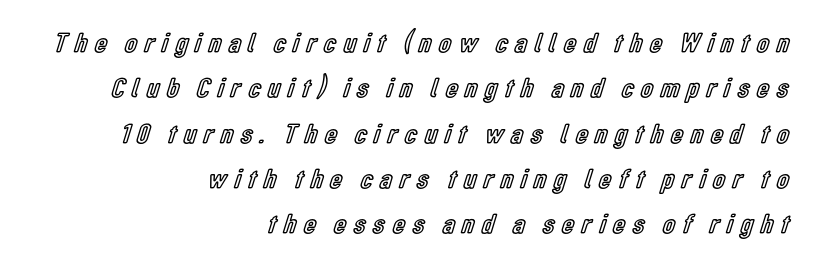
Interline gaps are of average width in this sample. A flush-right, rag-left setting is used for this passage. Lines of text with bare space underneath. This sample has the flowing, uneven cadence of proportional lettering. These lines have a slow, spaced-out rhythm from letter to letter.
